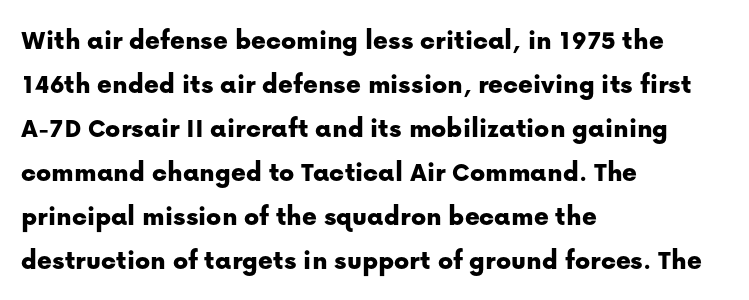
A typesetter would mark this as roman, not italic. The tracking reads as untouched default to a designer's eye. Compared with typical paragraphs, the rows here are spaced about the same. Examine the stroke ends and you'll find no serifs. Plain, unruled lines of type. The ragged edge is on the right, which tells us the setting is flush left.
